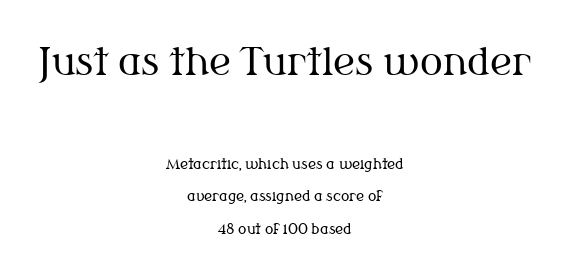
Q: Is the text bold? A: No.
Q: Is the text italic (slanted)? A: No, it is upright.
Q: Is the typeface a serif or a sans-serif typeface? A: Serif.
Q: Is the text underlined? A: No.
Q: How is the paragraph aligned? A: Centered.
Q: Is the spacing between letters normal or unusually wide? A: Normal.
Q: Is the spacing between lines tight, normal or loose? A: Loose.
Q: Which block of text is set in a larger size, the first (top) or the second (bottom)? A: The first (top) one.
Q: Width (condensed, normal, or wide)? A: Normal.
Q: Stroke contrast? A: Medium.
Q: x-height? A: Medium.
Q: Monospaced? A: No.
